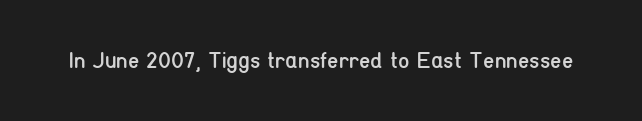
Q: Is the text bold? A: No.
Q: Is the text italic (slanted)? A: No, it is upright.
Q: Is the text underlined? A: No.
Q: Is the spacing between letters normal or unusually wide? A: Normal.
